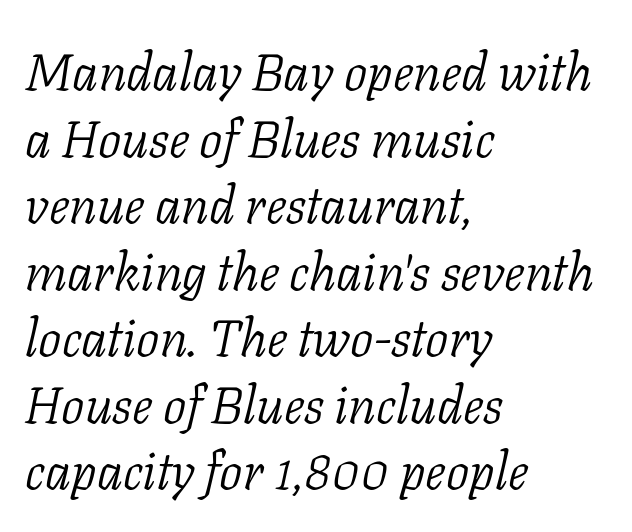
The font family rendered here belongs to the serif group. Students, observe: this is what conventionally led text looks like. The compositor pushed each line to the left boundary. Is this a fixed-width face? No — the glyphs have proportional, varying widths. No extra tracking has been applied to these lines.
